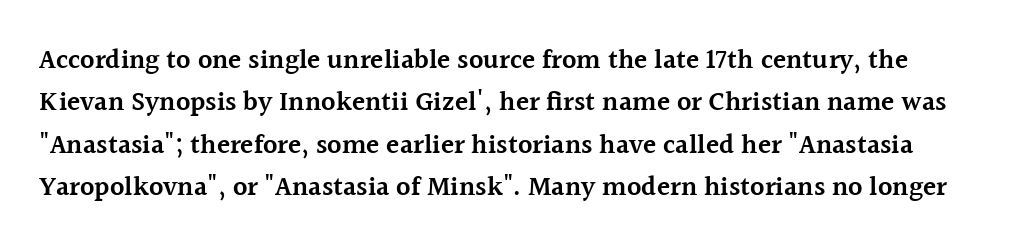
The area under the type is left untouched. Vertical spacing — default. Between one letter and the next there's only the usual sliver of space. The sample has been set in demibold, a notch under bold. The specimen reads as upright at a glance.
